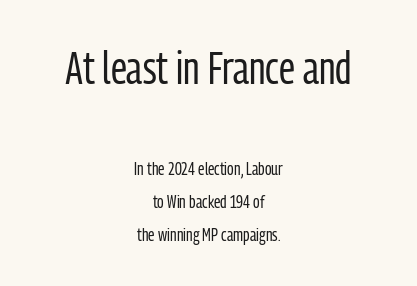
{"serif": "no", "italic": "no", "bold": "no", "weight": "regular", "width": "condensed", "stroke_contrast": "low", "x_height": "medium", "monospaced": "no", "underline": "no", "align": "center", "line_spacing_ratio": 1.81, "letter_spacing": "normal", "letter_spacing_em": 0.0, "larger_block": "first", "size_ratio": 2.5, "glyph_px": 45}
